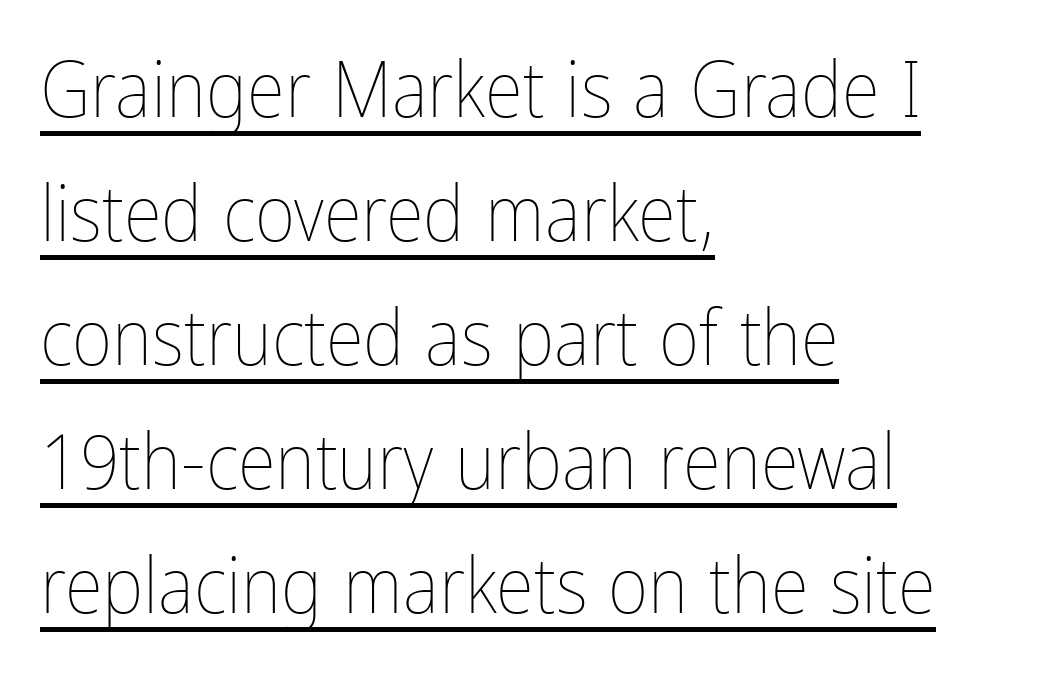
Weight: regular or lighter. This sample carries an underscore along the baseline area. Character widths vary here, with narrow letters taking less room than wide ones. Students, note that the glyphs here touch the page at normal intervals. Leading matches the norm, producing a regular column. These lines are set flush left with a ragged right edge.
